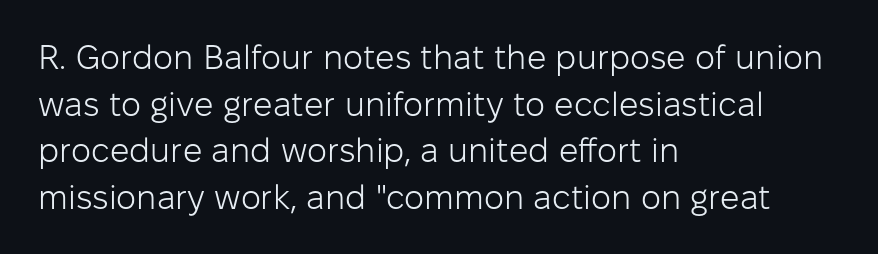
{"serif": "no", "italic": "no", "bold": "no", "weight": "light", "width": "normal", "stroke_contrast": "low", "x_height": "medium", "monospaced": "no", "underline": "no", "align": "left", "line_spacing": "normal", "line_spacing_ratio": 1.37, "letter_spacing": "normal", "letter_spacing_em": 0.0, "glyph_px": 34}
